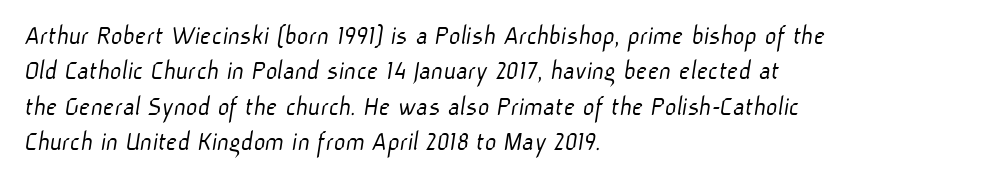
{"serif": "no", "bold": "no", "weight": "light", "width": "normal", "stroke_contrast": "low", "x_height": "medium", "monospaced": "no", "underline": "no", "align": "left", "line_spacing": "normal", "line_spacing_ratio": 1.26, "letter_spacing": "normal", "letter_spacing_em": 0.0, "glyph_px": 28}
